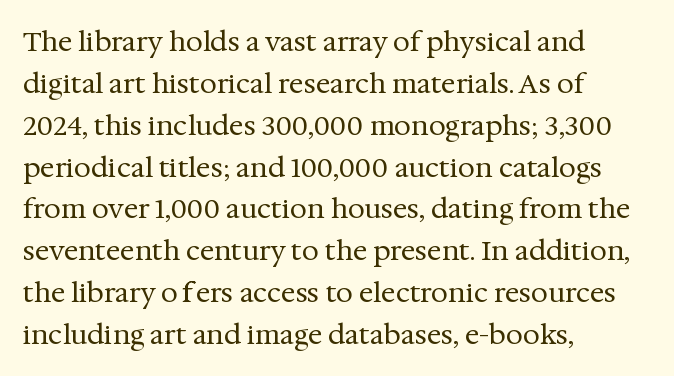
Q: Is the text bold? A: No.
Q: Is the text italic (slanted)? A: No, it is upright.
Q: Is the text underlined? A: No.
Q: How is the paragraph aligned? A: Left-aligned.
Q: Is the spacing between letters normal or unusually wide? A: Normal.
Q: Is the spacing between lines tight, normal or loose? A: Normal.
